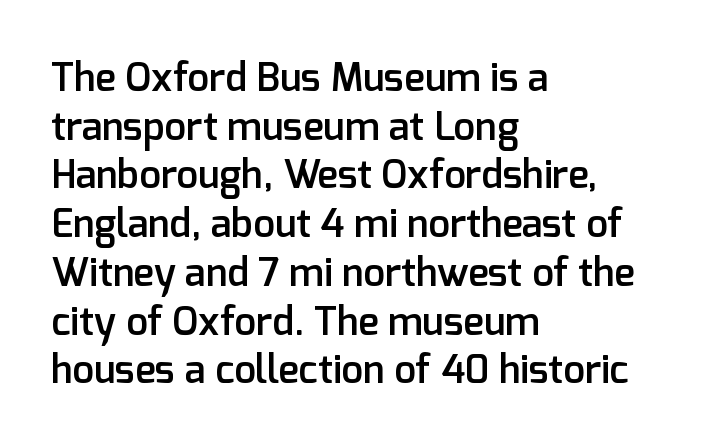
Q: Is the text bold? A: Semi-bold.
Q: Is the text italic (slanted)? A: No, it is upright.
Q: Is the typeface a serif or a sans-serif typeface? A: Sans-serif.
Q: Is the text underlined? A: No.
Q: How is the paragraph aligned? A: Left-aligned.
Q: Is the spacing between letters normal or unusually wide? A: Normal.
Q: Is the spacing between lines tight, normal or loose? A: Normal.
Q: Width (condensed, normal, or wide)? A: Normal.
Q: Stroke contrast? A: Low.
Q: x-height? A: Medium.
Q: Monospaced? A: No.
